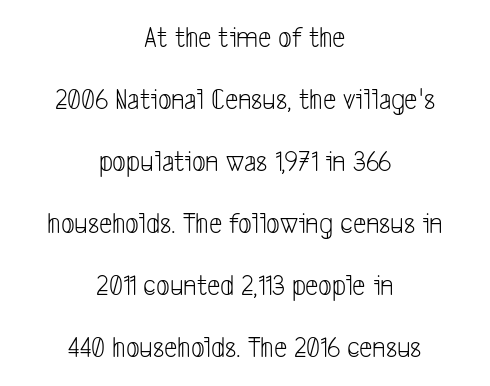
{"serif": "no", "bold": "no", "weight": "light", "width": "condensed", "stroke_contrast": "low", "x_height": "medium", "monospaced": "no", "underline": "no", "align": "center", "line_spacing": "loose", "line_spacing_ratio": 2.07, "letter_spacing": "normal", "letter_spacing_em": 0.0, "glyph_px": 30}
